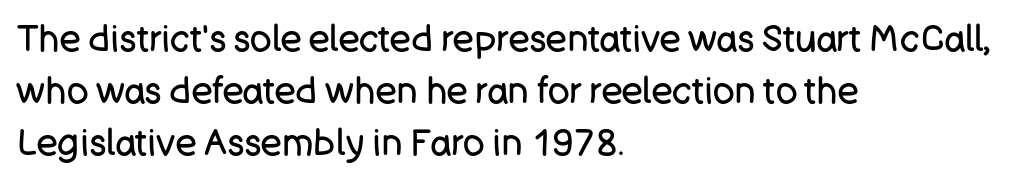
Casual observation: everything's shoved over to the left. Regarding leading, the lines here are spaced in the standard way. This sample has the flowing, uneven cadence of proportional lettering. Grotesque or geometric, the face here clearly has no serifs.
